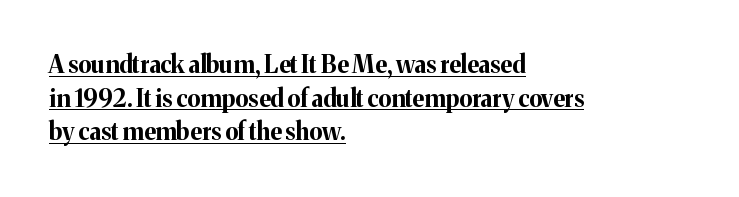
{"italic": "no", "bold": "yes", "underline": "yes", "align": "left", "line_spacing": "normal", "line_spacing_ratio": 1.4, "letter_spacing": "normal", "letter_spacing_em": 0.0, "glyph_px": 24}
